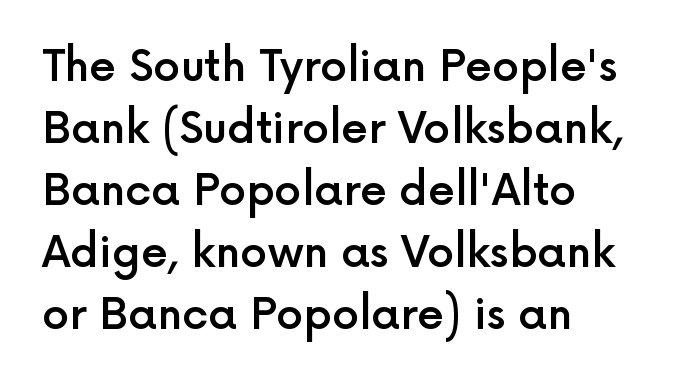
{"serif": "no", "italic": "no", "bold": "semi", "weight": "semibold", "width": "normal", "x_height": "medium", "monospaced": "no", "underline": "no", "align": "left", "line_spacing": "normal", "line_spacing_ratio": 1.44, "letter_spacing": "normal", "letter_spacing_em": 0.0, "glyph_px": 43}
